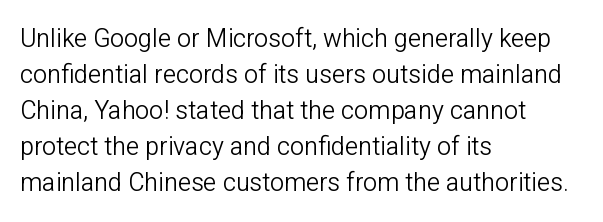
{"italic": "no", "bold": "no", "underline": "no", "align": "left", "line_spacing": "normal", "line_spacing_ratio": 1.44, "letter_spacing": "normal", "letter_spacing_em": 0.0, "glyph_px": 25}
